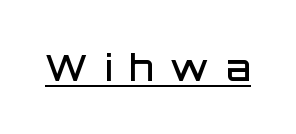
Q: Is the text bold? A: Semi-bold.
Q: Is the text italic (slanted)? A: No, it is upright.
Q: Is the typeface a serif or a sans-serif typeface? A: Sans-serif.
Q: Is the text underlined? A: Yes.
Q: Is the spacing between letters normal or unusually wide? A: Unusually wide.
Q: Width (condensed, normal, or wide)? A: Normal.
Q: Stroke contrast? A: Low.
Q: x-height? A: Large.
Q: Monospaced? A: No.
